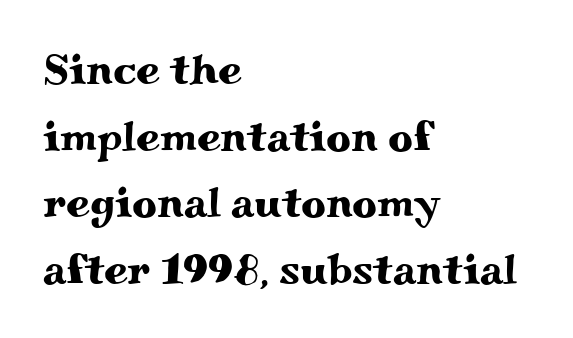
The image shows 43 px wide serif type, upright; set left-aligned, normal line spacing (1.55x), normal letter spacing, not underlined; medium stroke contrast and a small x-height.
